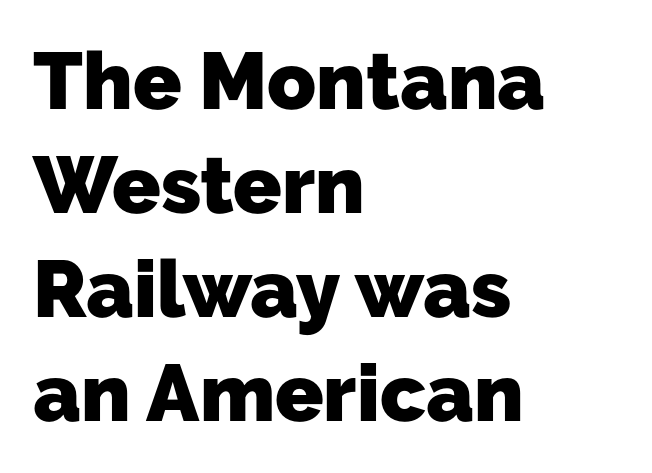
The image shows 80 px heavy sans-serif type; set left-aligned, normal line spacing (1.3x), normal letter spacing, not underlined; low stroke contrast and a medium x-height.
